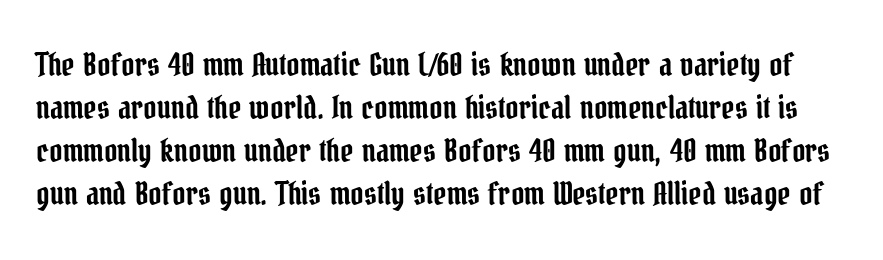
{"serif": "yes", "italic": "no", "width": "condensed", "stroke_contrast": "low", "x_height": "medium", "monospaced": "no", "underline": "no", "line_spacing": "normal", "line_spacing_ratio": 1.34, "letter_spacing": "normal", "letter_spacing_em": 0.0, "glyph_px": 32}
